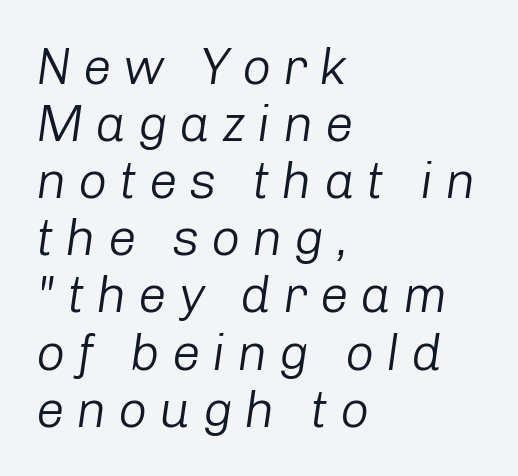
The image shows 51 px light type, italic (leaning right); set left-aligned, tight line spacing (1.12x), unusually wide letter spacing (+0.23 em), not underlined; low stroke contrast and a medium x-height.
